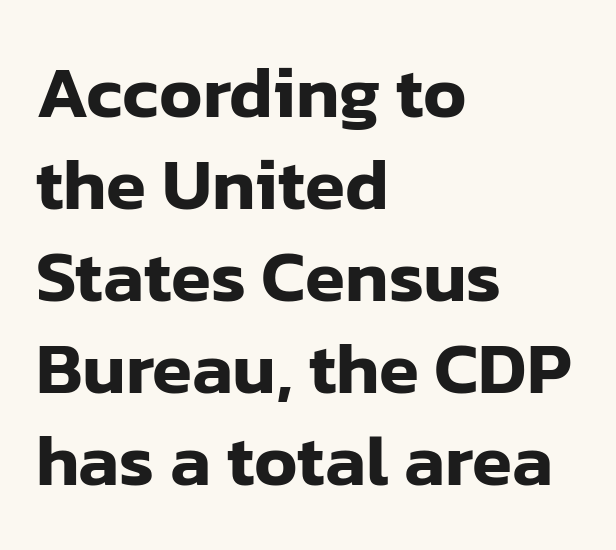
Q: Is the text italic (slanted)? A: No, it is upright.
Q: Is the typeface a serif or a sans-serif typeface? A: Sans-serif.
Q: Is the text underlined? A: No.
Q: How is the paragraph aligned? A: Left-aligned.
Q: Is the spacing between letters normal or unusually wide? A: Normal.
Q: Is the spacing between lines tight, normal or loose? A: Normal.
Q: Width (condensed, normal, or wide)? A: Normal.
Q: Stroke contrast? A: Low.
Q: x-height? A: Medium.
Q: Monospaced? A: No.
